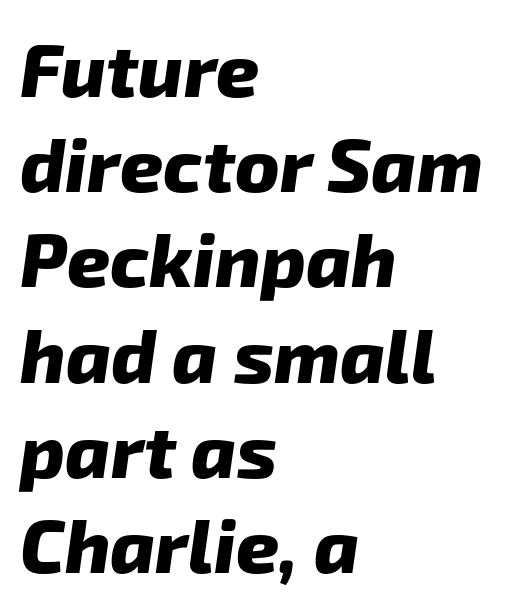
Short note: letters normally spaced. The rendering uses natural spacing where letterforms have individual widths. One-word summary of the alignment: left. The designer went with a sans here, leaving each stem footless.
